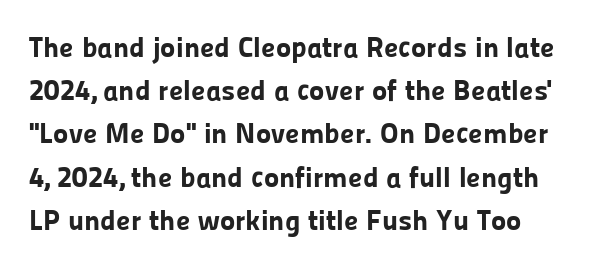
This sample has the flowing, uneven cadence of proportional lettering. The rendering uses a bold face; every stroke is thick and dark. The tracking reads as untouched default to a designer's eye. A typesetter would label this face a sans. Baseline-to-baseline distance is the conventional proportion of letter height.
